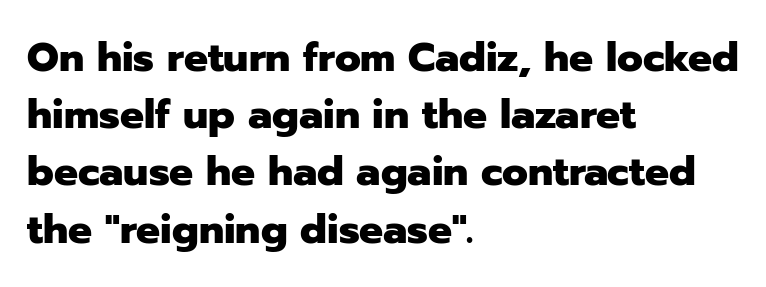
Q: Is the text bold? A: Yes.
Q: Is the text italic (slanted)? A: No, it is upright.
Q: Is the typeface a serif or a sans-serif typeface? A: Sans-serif.
Q: Is the text underlined? A: No.
Q: How is the paragraph aligned? A: Left-aligned.
Q: Is the spacing between letters normal or unusually wide? A: Normal.
Q: Is the spacing between lines tight, normal or loose? A: Normal.
Q: Width (condensed, normal, or wide)? A: Normal.
Q: Stroke contrast? A: Low.
Q: x-height? A: Medium.
Q: Monospaced? A: No.
